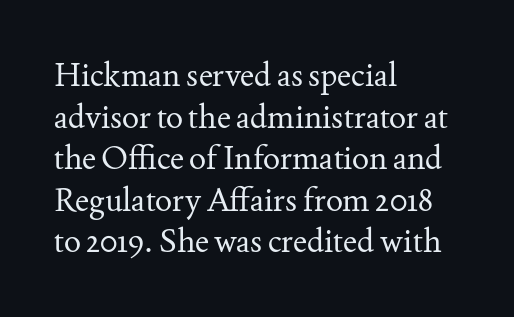
Q: Is the text bold? A: No.
Q: Is the text italic (slanted)? A: No, it is upright.
Q: Is the typeface a serif or a sans-serif typeface? A: Serif.
Q: Is the text underlined? A: No.
Q: How is the paragraph aligned? A: Left-aligned.
Q: Is the spacing between letters normal or unusually wide? A: Normal.
Q: Is the spacing between lines tight, normal or loose? A: Normal.
Q: Width (condensed, normal, or wide)? A: Normal.
Q: Stroke contrast? A: Medium.
Q: x-height? A: Small.
Q: Monospaced? A: No.
